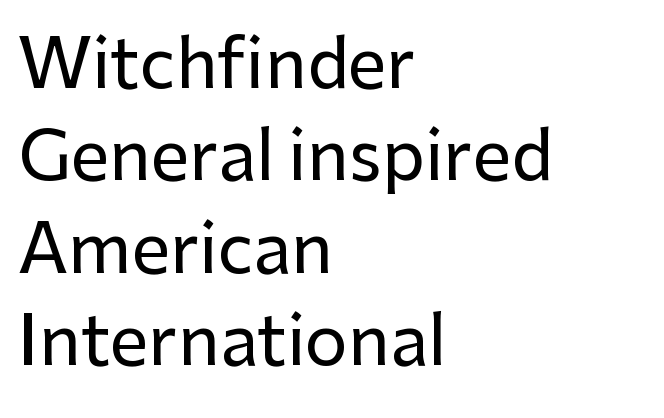
{"serif": "no", "italic": "no", "width": "normal", "stroke_contrast": "low", "x_height": "medium", "monospaced": "no", "underline": "no", "align": "left", "line_spacing": "normal", "line_spacing_ratio": 1.36, "letter_spacing": "normal", "letter_spacing_em": 0.0, "glyph_px": 68}
